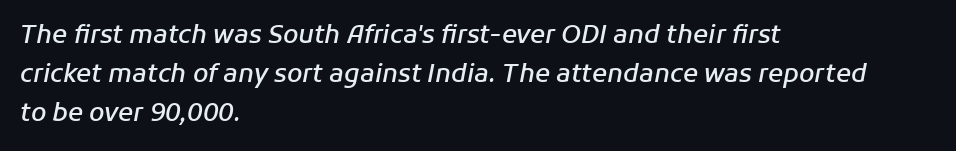
Q: Is the text bold? A: Semi-bold.
Q: Is the text italic (slanted)? A: Yes, it leans right by about 11 degrees.
Q: Is the text underlined? A: No.
Q: How is the paragraph aligned? A: Left-aligned.
Q: Is the spacing between letters normal or unusually wide? A: Normal.
Q: Is the spacing between lines tight, normal or loose? A: Normal.
